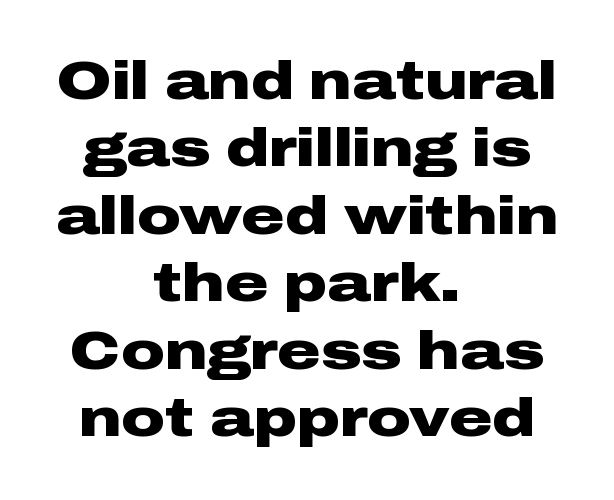
{"serif": "no", "italic": "no", "bold": "yes", "weight": "heavy", "width": "wide", "stroke_contrast": "low", "x_height": "medium", "monospaced": "no", "underline": "no", "align": "center", "line_spacing": "normal", "line_spacing_ratio": 1.25, "letter_spacing": "normal", "letter_spacing_em": 0.0, "glyph_px": 54}
